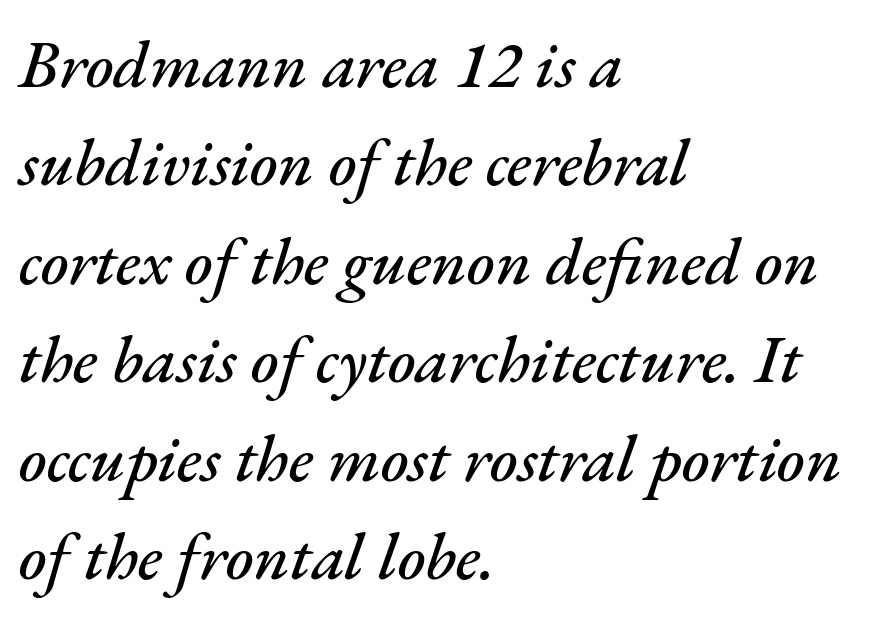
The image shows 67 px text type, italic (leaning right); set left-aligned, normal line spacing (1.47x), normal letter spacing, not underlined; medium stroke contrast and a small x-height.
